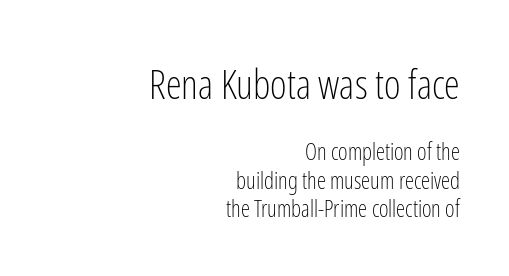
The foot of each line stays bare and open. Alignment: flush right. Honestly, the letter spacing is just normal — you wouldn't notice it. This layout puts the oversized block above and the modest block below. You could not count columns in this text — the font is proportionally spaced. A normal amount of white space separates one row of letters from the next.
